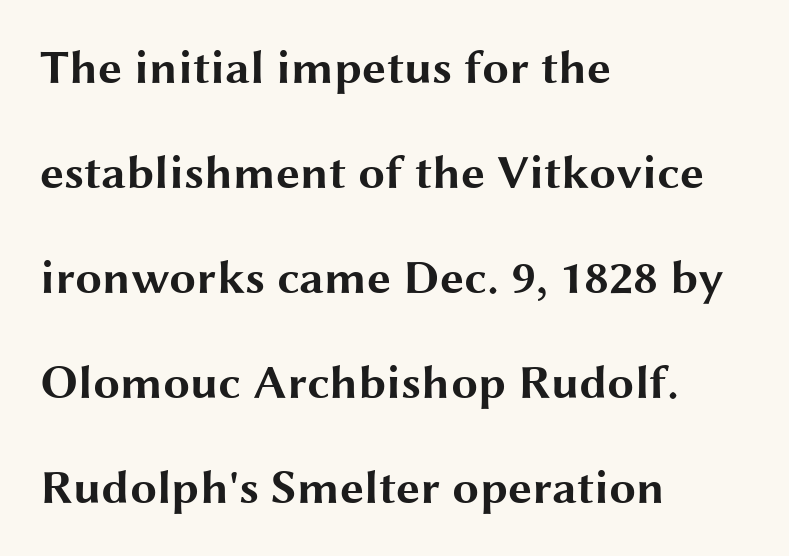
{"serif": "no", "italic": "no", "bold": "yes", "weight": "bold", "width": "wide", "stroke_contrast": "medium", "x_height": "medium", "monospaced": "no", "underline": "no", "align": "left", "line_spacing": "loose", "line_spacing_ratio": 2.19, "letter_spacing": "normal", "letter_spacing_em": 0.0, "glyph_px": 48}
